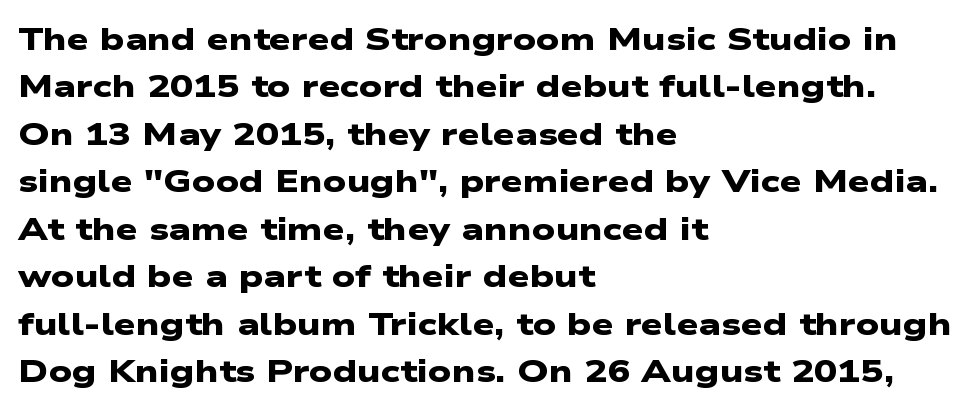
{"serif": "no", "bold": "yes", "weight": "heavy", "width": "wide", "stroke_contrast": "low", "x_height": "medium", "monospaced": "no", "underline": "no", "align": "left", "line_spacing": "normal", "line_spacing_ratio": 1.53, "letter_spacing": "normal", "letter_spacing_em": 0.0, "glyph_px": 31}
